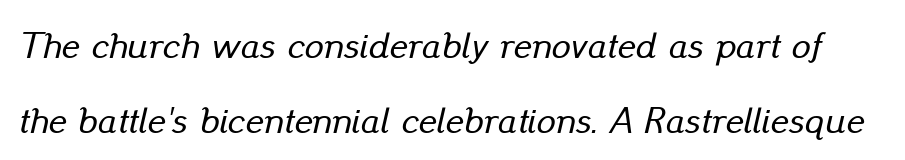
This rendering leaves character spacing at its baseline value. What's the leading like? Stretched, with rows far apart. The zone under the glyphs is completely vacant. These lines are rendered in a variable-pitch font. Is the type slanted? Yes — the strokes lean at a clear angle.
